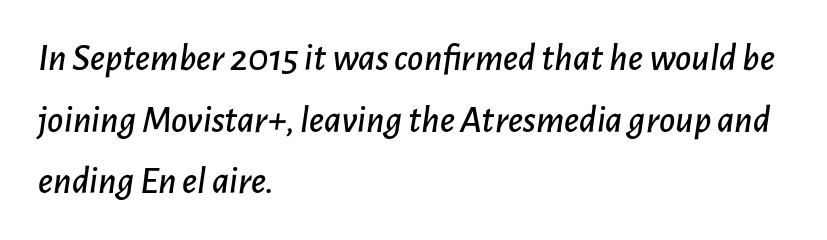
The image shows 39 px text type, italic (leaning right); set left-aligned, normal line spacing (1.58x), normal letter spacing, not underlined; low stroke contrast and a medium x-height.
